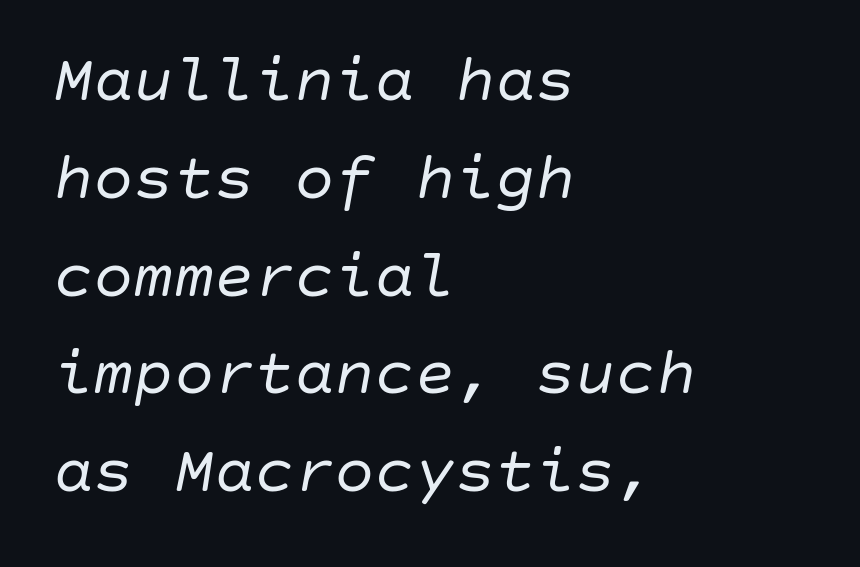
Q: Is the text bold? A: No.
Q: Is the text italic (slanted)? A: Yes, it leans right by about 10 degrees.
Q: Is the text underlined? A: No.
Q: How is the paragraph aligned? A: Left-aligned.
Q: Is the spacing between letters normal or unusually wide? A: Normal.
Q: Is the spacing between lines tight, normal or loose? A: Normal.
Q: Width (condensed, normal, or wide)? A: Normal.
Q: Stroke contrast? A: Low.
Q: x-height? A: Large.
